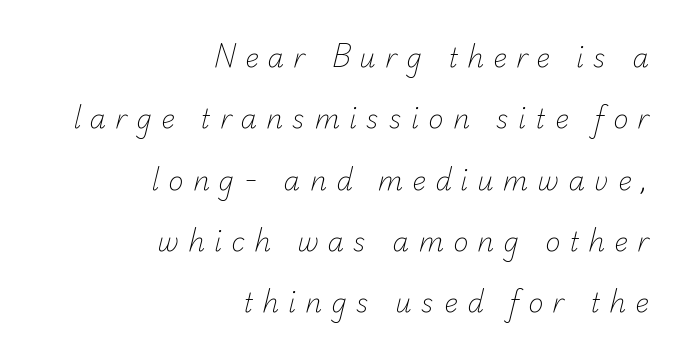
The image shows 26 px text type; set right-aligned, loose line spacing (2.36x), unusually wide letter spacing (+0.35 em), not underlined.
